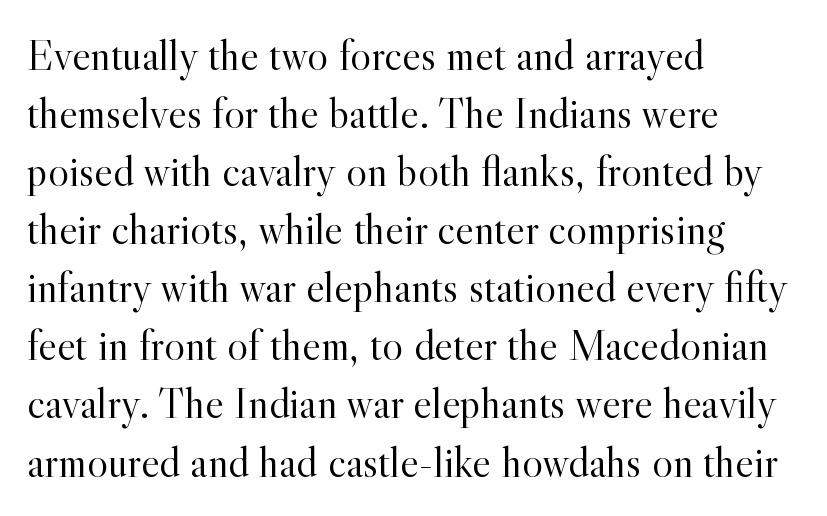
Do the characters align in a grid? No, the font is proportional. Stroke terminals: seriffed. These lines are set flush left with a ragged right edge. Each new line begins a customary step beneath the previous one.
